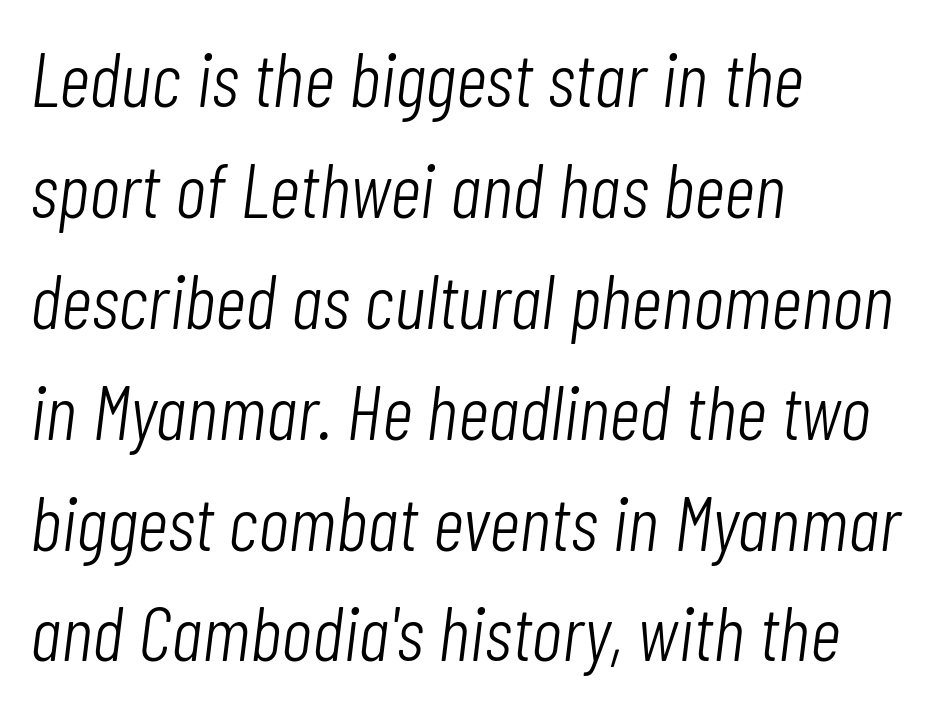
{"italic": "yes", "lean": "right", "slant_degrees": 7, "bold": "no", "weight": "light", "width": "condensed", "stroke_contrast": "low", "x_height": "medium", "monospaced": "no", "underline": "no", "align": "left", "line_spacing": "normal", "line_spacing_ratio": 1.44, "letter_spacing": "normal", "letter_spacing_em": 0.0, "glyph_px": 77}
